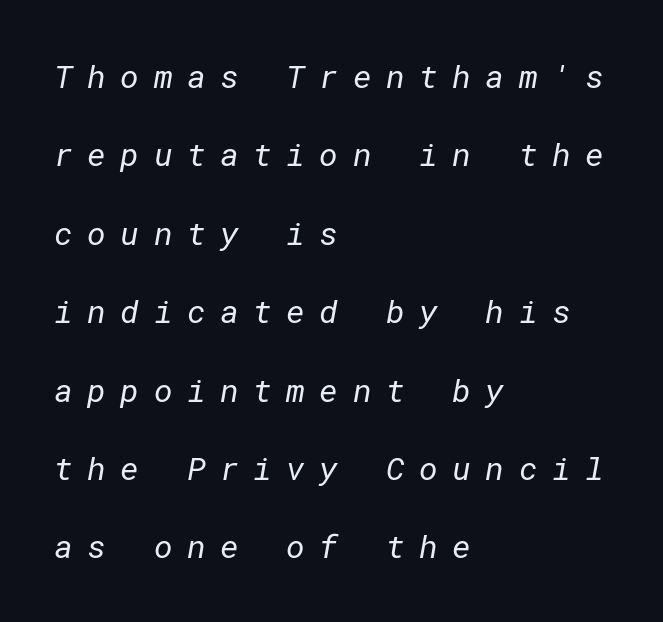
Q: Is the text bold? A: No.
Q: Is the typeface a serif or a sans-serif typeface? A: Sans-serif.
Q: Is the text underlined? A: No.
Q: How is the paragraph aligned? A: Left-aligned.
Q: Is the spacing between letters normal or unusually wide? A: Unusually wide.
Q: Is the spacing between lines tight, normal or loose? A: Loose.
Q: Width (condensed, normal, or wide)? A: Normal.
Q: Stroke contrast? A: Low.
Q: x-height? A: Medium.
